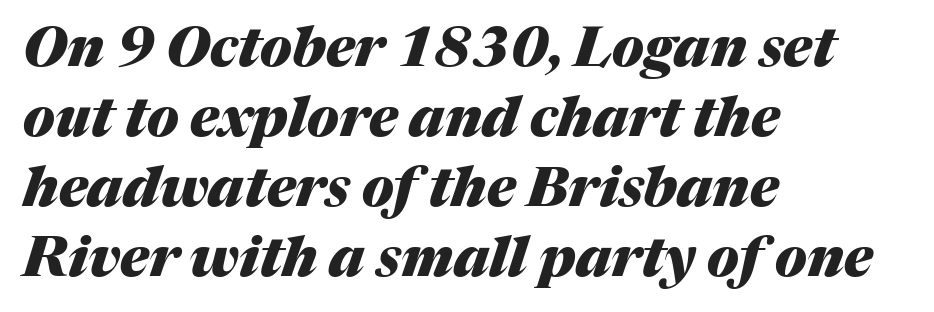
How are the letters spaced? Ordinarily, with no added tracking. All the whitespace from short lines collects on the right. Vertically, the passage feels balanced, rows spaced as you'd expect. Looks like regular typesetting: each glyph gets only the width it needs. The passage shown leans; its letterforms are oblique.
